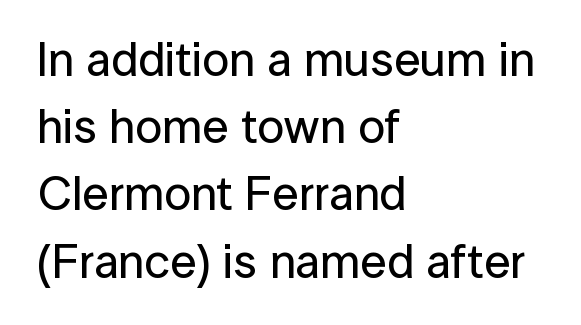
{"serif": "no", "italic": "no", "width": "normal", "stroke_contrast": "low", "x_height": "medium", "monospaced": "no", "underline": "no", "align": "left", "line_spacing": "normal", "line_spacing_ratio": 1.4, "letter_spacing": "normal", "letter_spacing_em": 0.0, "glyph_px": 48}
